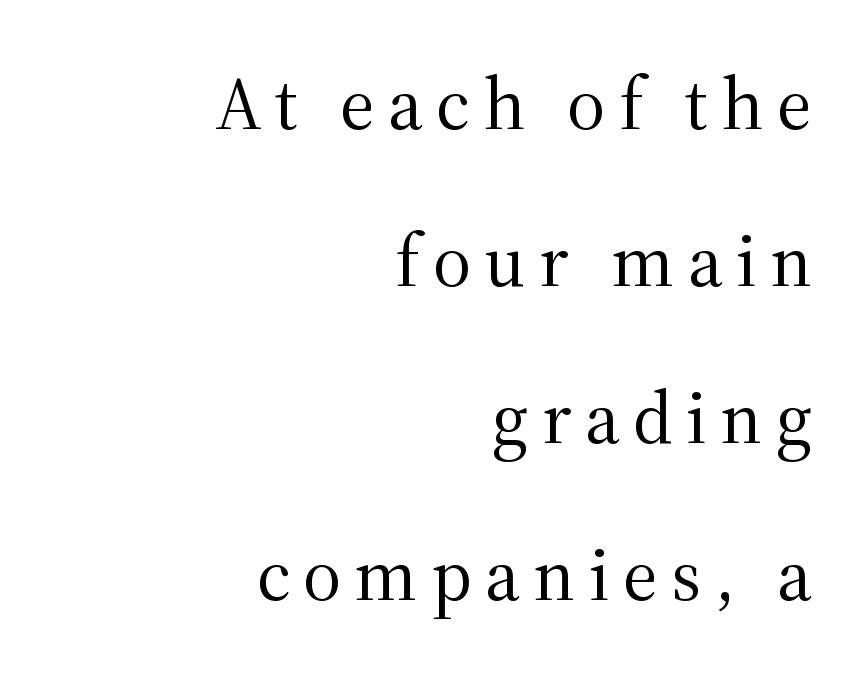
The image shows 74 px regular-weight serif type, upright; set right-aligned, loose line spacing (2.12x), not underlined; medium stroke contrast and a medium x-height.
